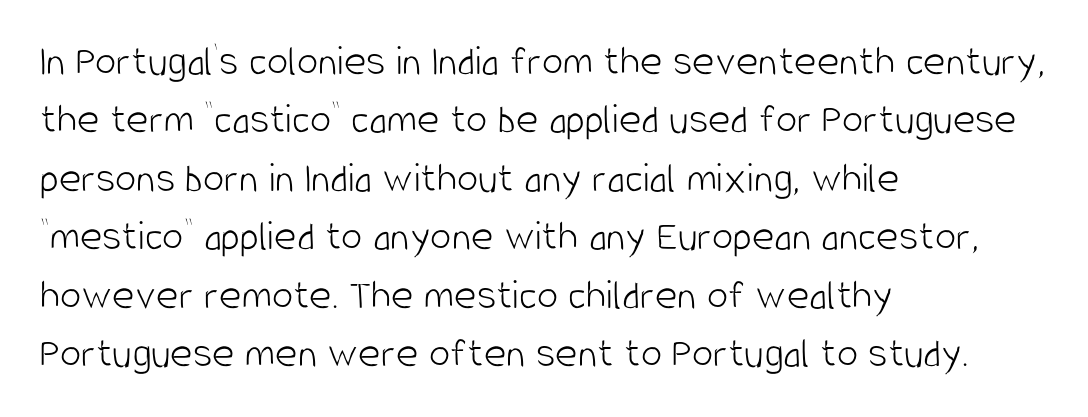
Q: Is the text bold? A: No.
Q: Is the text italic (slanted)? A: No, it is upright.
Q: Is the typeface a serif or a sans-serif typeface? A: Sans-serif.
Q: Is the text underlined? A: No.
Q: How is the paragraph aligned? A: Left-aligned.
Q: Is the spacing between letters normal or unusually wide? A: Normal.
Q: Is the spacing between lines tight, normal or loose? A: Normal.
Q: Width (condensed, normal, or wide)? A: Condensed.
Q: Stroke contrast? A: Low.
Q: x-height? A: Large.
Q: Monospaced? A: No.
